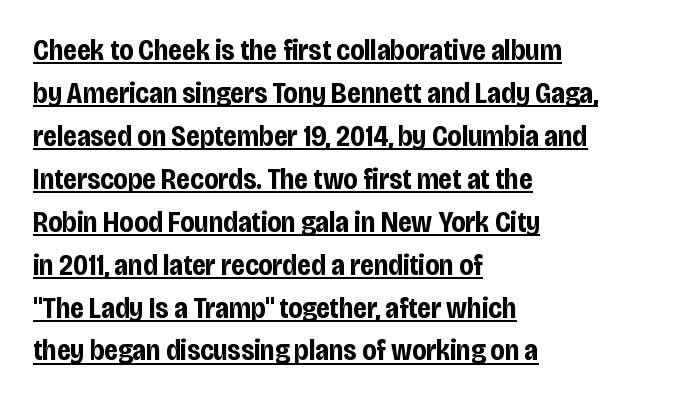
{"serif": "no", "italic": "no", "bold": "yes", "weight": "bold", "width": "condensed", "stroke_contrast": "low", "x_height": "large", "monospaced": "no", "underline": "yes", "align": "left", "line_spacing": "normal", "line_spacing_ratio": 1.48, "letter_spacing": "normal", "letter_spacing_em": 0.0, "glyph_px": 29}
